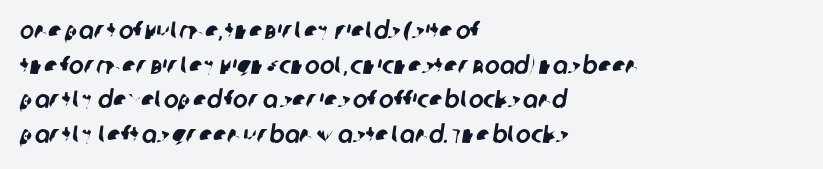
Q: Is the text underlined? A: No.
Q: How is the paragraph aligned? A: Left-aligned.
Q: Is the spacing between letters normal or unusually wide? A: Normal.
Q: Is the spacing between lines tight, normal or loose? A: Normal.
